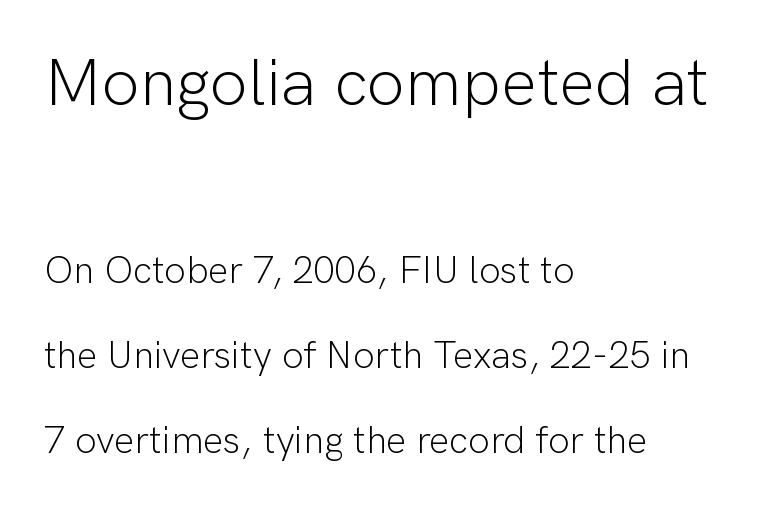
Q: Is the text bold? A: No.
Q: Is the text italic (slanted)? A: No, it is upright.
Q: Is the typeface a serif or a sans-serif typeface? A: Sans-serif.
Q: Is the text underlined? A: No.
Q: How is the paragraph aligned? A: Left-aligned.
Q: Is the spacing between letters normal or unusually wide? A: Normal.
Q: Is the spacing between lines tight, normal or loose? A: Loose.
Q: Which block of text is set in a larger size, the first (top) or the second (bottom)? A: The first (top) one.
Q: Width (condensed, normal, or wide)? A: Normal.
Q: Stroke contrast? A: Low.
Q: x-height? A: Medium.
Q: Monospaced? A: No.
